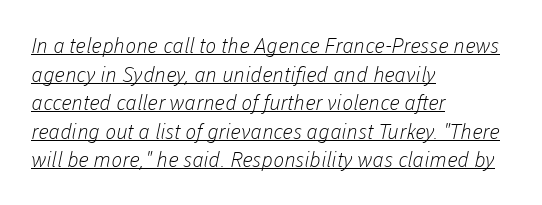
Q: Is the text bold? A: No.
Q: Is the text underlined? A: Yes.
Q: How is the paragraph aligned? A: Left-aligned.
Q: Is the spacing between letters normal or unusually wide? A: Normal.
Q: Is the spacing between lines tight, normal or loose? A: Normal.
